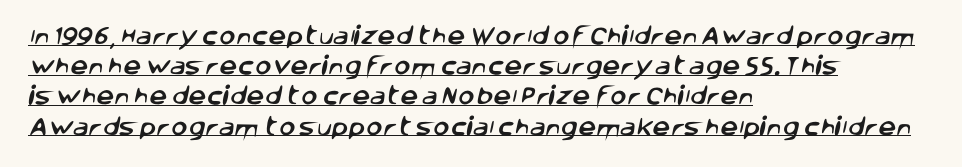
{"underline": "yes", "align": "left", "line_spacing": "normal", "line_spacing_ratio": 1.51, "letter_spacing": "normal", "letter_spacing_em": 0.0, "glyph_px": 20}
